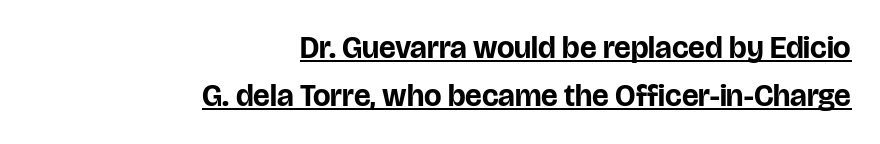
The image shows 31 px bold sans-serif type, upright; set right-aligned, normal line spacing (1.54x), normal letter spacing, underlined; low stroke contrast and a large x-height.
